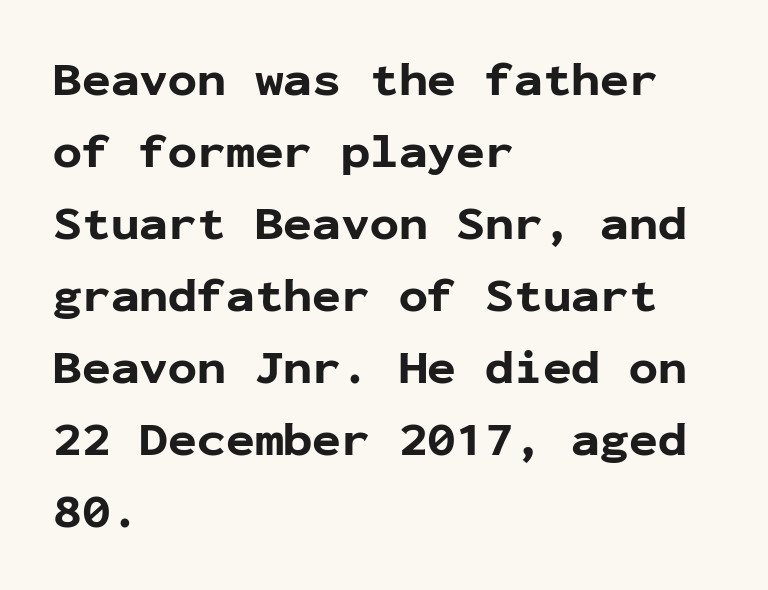
The image shows 48 px bold sans-serif type, upright, monospaced; set left-aligned, normal line spacing (1.5x), normal letter spacing, not underlined; low stroke contrast and a medium x-height.
